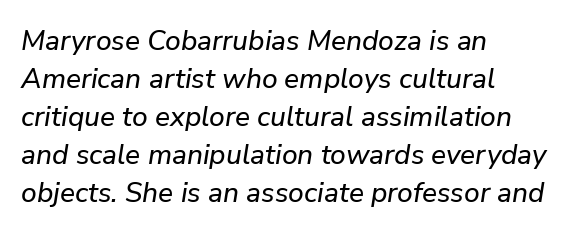
The image shows 28 px text type, italic (leaning right); set left-aligned, normal line spacing (1.36x), normal letter spacing, not underlined; low stroke contrast and a medium x-height.
